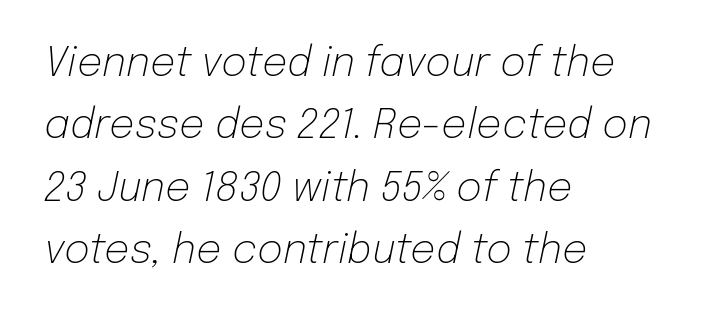
The image shows 40 px light type, italic (leaning right); set left-aligned, normal line spacing (1.56x), normal letter spacing, not underlined; low stroke contrast and a medium x-height.
